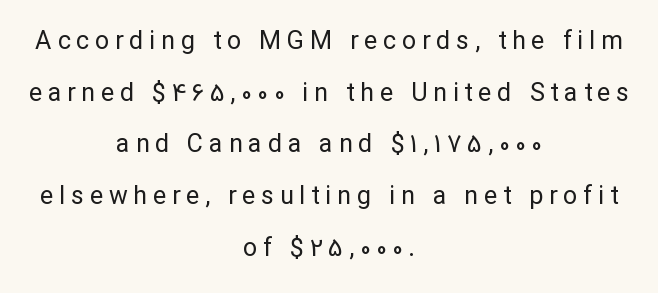
Q: Is the text bold? A: No.
Q: Is the text italic (slanted)? A: No, it is upright.
Q: Is the text underlined? A: No.
Q: How is the paragraph aligned? A: Centered.
Q: Is the spacing between letters normal or unusually wide? A: Unusually wide.
Q: Is the spacing between lines tight, normal or loose? A: Loose.
